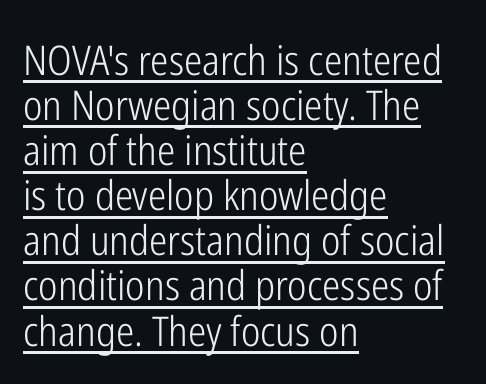
{"serif": "no", "italic": "no", "bold": "no", "weight": "light", "width": "condensed", "stroke_contrast": "low", "x_height": "medium", "monospaced": "no", "underline": "yes", "align": "left", "line_spacing": "tight", "line_spacing_ratio": 1.1, "letter_spacing": "normal", "letter_spacing_em": 0.0, "glyph_px": 41}
